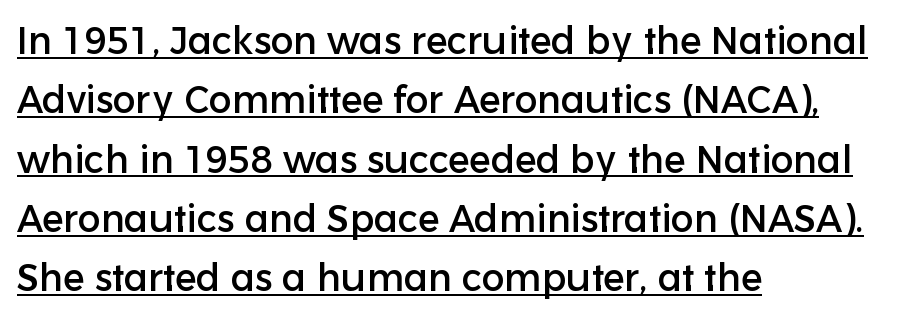
This is roman type, the default non-slanted kind. How are the letters spaced? Ordinarily, with no added tracking. Is the block centered? No — it sits flush against the left margin. A typesetter would call this proportional, since set widths differ per character.
